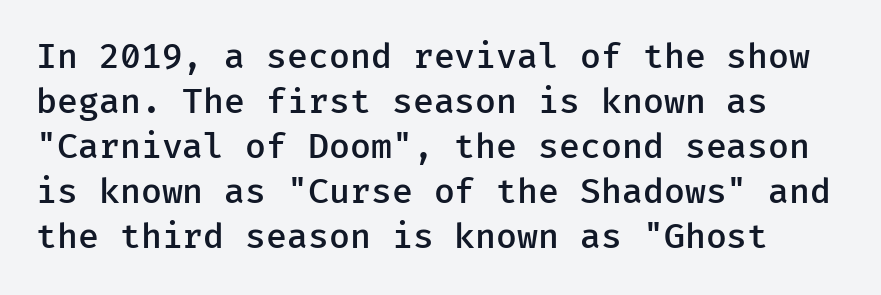
{"serif": "no", "italic": "no", "bold": "semi", "weight": "semibold", "width": "normal", "stroke_contrast": "low", "x_height": "medium", "monospaced": "yes", "underline": "no", "line_spacing": "normal", "line_spacing_ratio": 1.32, "letter_spacing": "normal", "letter_spacing_em": 0.0, "glyph_px": 34}
